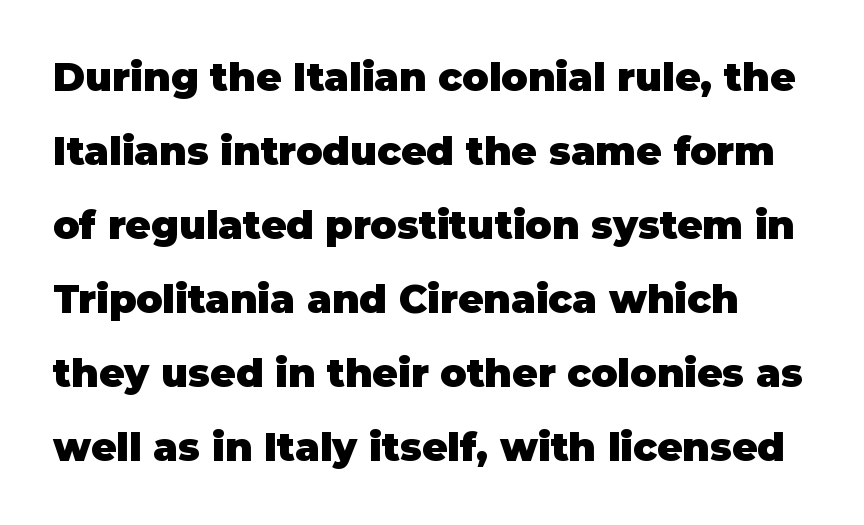
{"serif": "no", "italic": "no", "bold": "yes", "weight": "heavy", "width": "normal", "stroke_contrast": "low", "x_height": "large", "monospaced": "no", "underline": "no", "line_spacing": "loose", "line_spacing_ratio": 1.9, "letter_spacing": "normal", "letter_spacing_em": 0.0, "glyph_px": 39}
